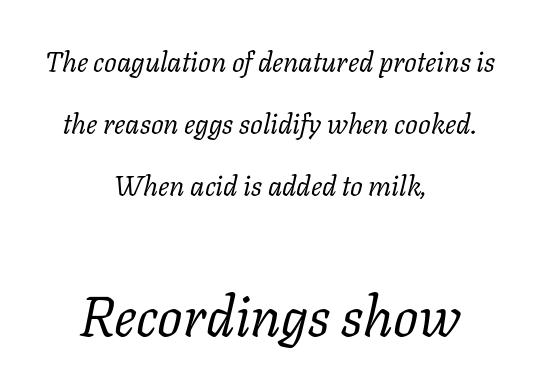
Q: Is the text bold? A: No.
Q: Is the text italic (slanted)? A: Yes, it leans right by about 11 degrees.
Q: Is the typeface a serif or a sans-serif typeface? A: Serif.
Q: Is the text underlined? A: No.
Q: How is the paragraph aligned? A: Centered.
Q: Is the spacing between letters normal or unusually wide? A: Normal.
Q: Is the spacing between lines tight, normal or loose? A: Loose.
Q: Which block of text is set in a larger size, the first (top) or the second (bottom)? A: The second (bottom) one.
Q: Width (condensed, normal, or wide)? A: Normal.
Q: Stroke contrast? A: Low.
Q: x-height? A: Medium.
Q: Monospaced? A: No.
